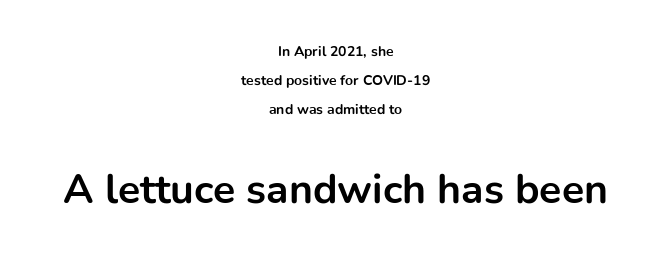
{"serif": "no", "italic": "no", "bold": "yes", "weight": "bold", "width": "normal", "stroke_contrast": "low", "x_height": "medium", "monospaced": "no", "underline": "no", "align": "center", "line_spacing": "loose", "line_spacing_ratio": 2.07, "letter_spacing": "normal", "letter_spacing_em": 0.0, "larger_block": "second", "size_ratio": 2.93, "glyph_px": 41}
